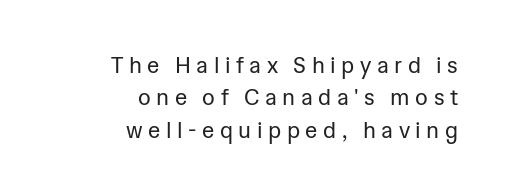
The image shows 22 px text type, upright; set right-aligned, normal line spacing (1.47x), unusually wide letter spacing (+0.25 em), not underlined.
